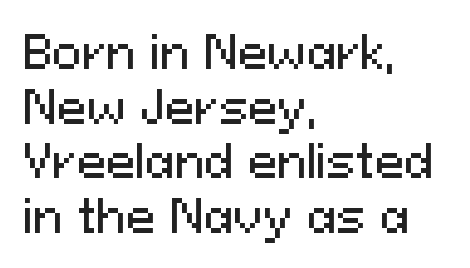
Q: Is the text italic (slanted)? A: No, it is upright.
Q: Is the typeface a serif or a sans-serif typeface? A: Sans-serif.
Q: Is the text underlined? A: No.
Q: How is the paragraph aligned? A: Left-aligned.
Q: Is the spacing between letters normal or unusually wide? A: Normal.
Q: Width (condensed, normal, or wide)? A: Normal.
Q: Stroke contrast? A: Medium.
Q: x-height? A: Medium.
Q: Monospaced? A: No.
